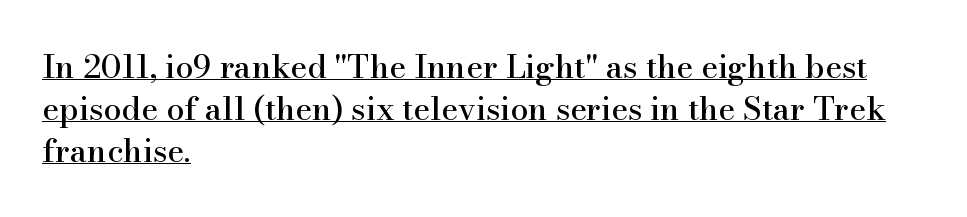
In designer terms, the underline attribute is active on this setting. Check where the strokes stop: tiny serifs finish them off. Tall strokes in this sample are plumb rather than angled. Line spacing here is normal. A classic flush-left, rag-right setting is used for this passage.
